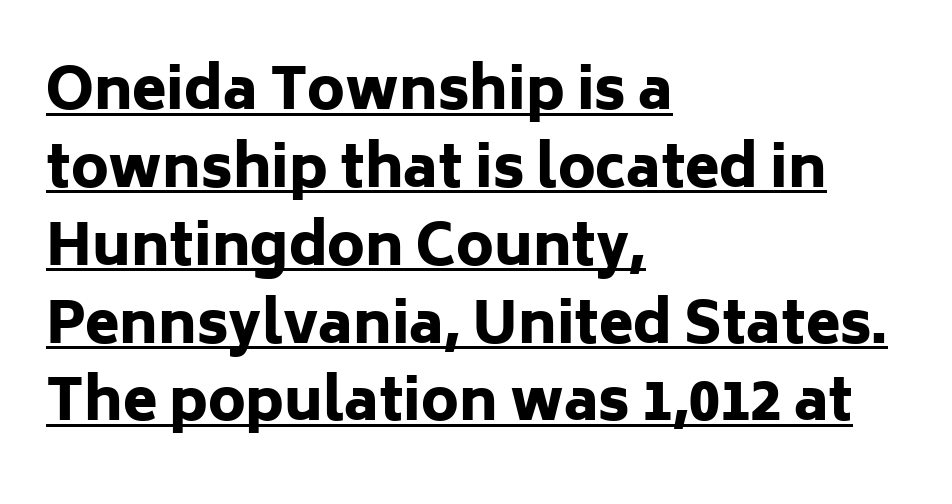
The image shows 56 px heavy sans-serif type, upright; set left-aligned, normal line spacing (1.39x), normal letter spacing, underlined; low stroke contrast and a medium x-height.
